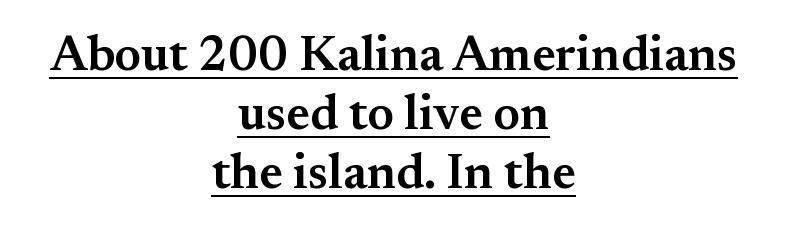
Q: Is the text bold? A: Semi-bold.
Q: Is the text italic (slanted)? A: No, it is upright.
Q: Is the typeface a serif or a sans-serif typeface? A: Serif.
Q: Is the text underlined? A: Yes.
Q: How is the paragraph aligned? A: Centered.
Q: Is the spacing between letters normal or unusually wide? A: Normal.
Q: Width (condensed, normal, or wide)? A: Normal.
Q: Stroke contrast? A: Medium.
Q: x-height? A: Small.
Q: Monospaced? A: No.
